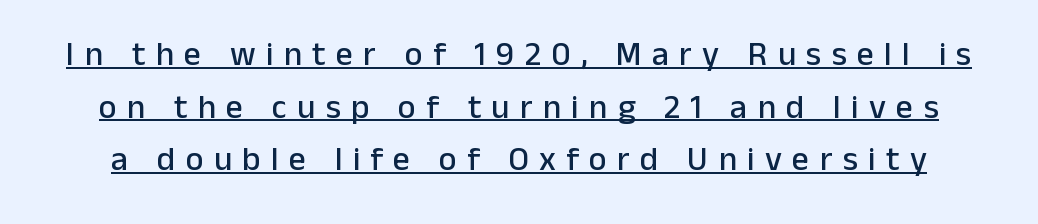
The image shows 34 px sans-serif type, upright; set normal line spacing (1.55x), unusually wide letter spacing (+0.3 em), underlined; low stroke contrast and a medium x-height.
